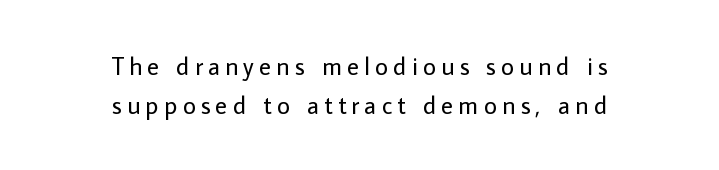
The image shows 25 px text type, upright; set centered, normal line spacing (1.55x), unusually wide letter spacing (+0.21 em), not underlined.
